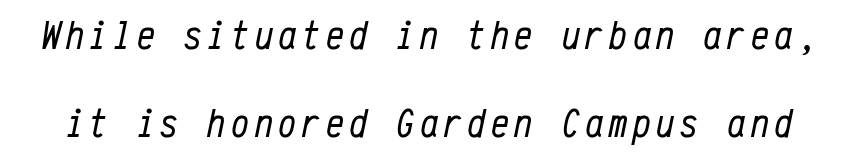
The image shows 40 px regular-weight, condensed type, italic (leaning right), monospaced; set loose line spacing (2.21x), not underlined; low stroke contrast and a medium x-height.
